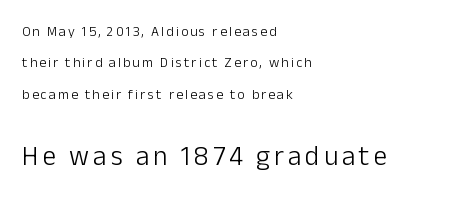
Q: Is the text bold? A: No.
Q: Is the text italic (slanted)? A: No, it is upright.
Q: Is the text underlined? A: No.
Q: How is the paragraph aligned? A: Left-aligned.
Q: Is the spacing between lines tight, normal or loose? A: Loose.
Q: Which block of text is set in a larger size, the first (top) or the second (bottom)? A: The second (bottom) one.
